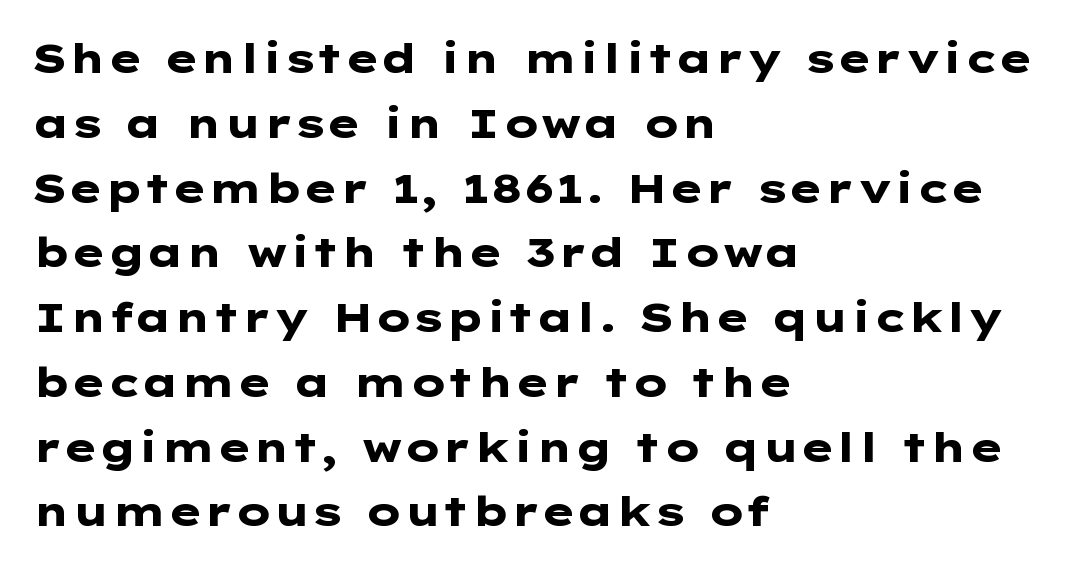
The image shows 41 px heavy, wide sans-serif type, upright; set left-aligned, normal line spacing (1.58x), normal letter spacing, not underlined; low stroke contrast and a medium x-height.
